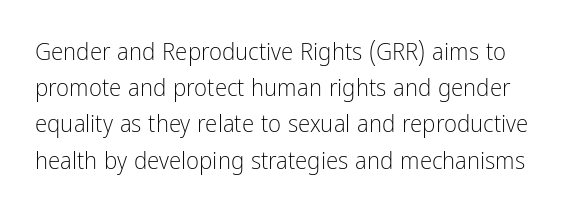
The image shows 25 px text type, upright; set normal line spacing (1.45x), normal letter spacing, not underlined.
